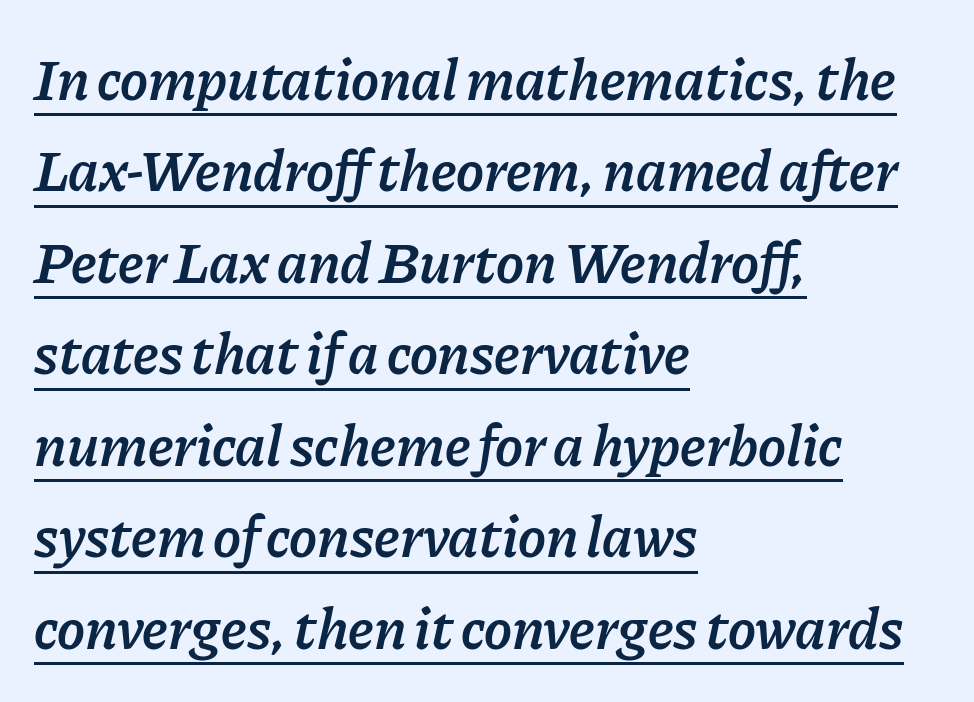
The image shows 59 px semibold type, italic (leaning right); set left-aligned, normal line spacing (1.55x), normal letter spacing, underlined; low stroke contrast and a medium x-height.
